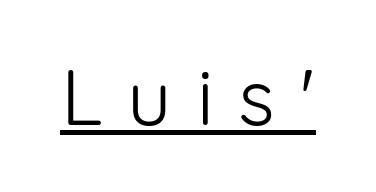
{"serif": "no", "italic": "no", "bold": "no", "weight": "light", "width": "normal", "stroke_contrast": "low", "x_height": "medium", "monospaced": "no", "underline": "yes", "letter_spacing": "wide", "letter_spacing_em": 0.32, "glyph_px": 78}
